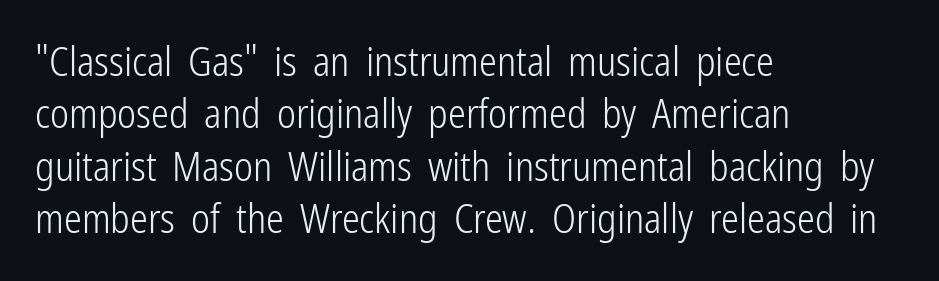
Q: Is the text bold? A: No.
Q: Is the text italic (slanted)? A: No, it is upright.
Q: Is the typeface a serif or a sans-serif typeface? A: Sans-serif.
Q: Is the text underlined? A: No.
Q: How is the paragraph aligned? A: Left-aligned.
Q: Is the spacing between letters normal or unusually wide? A: Normal.
Q: Is the spacing between lines tight, normal or loose? A: Normal.
Q: Width (condensed, normal, or wide)? A: Condensed.
Q: Stroke contrast? A: Low.
Q: x-height? A: Medium.
Q: Monospaced? A: No.
